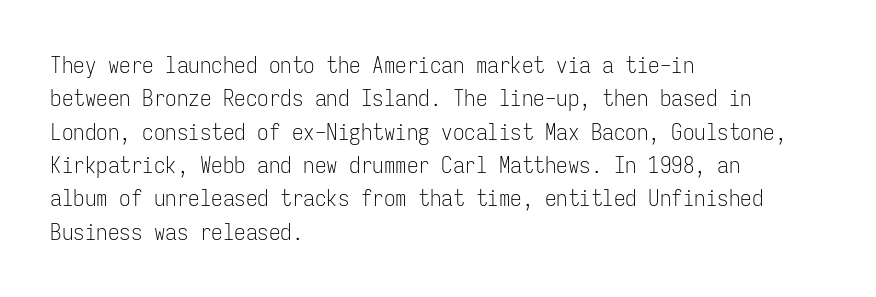
How would I describe the line gaps? Plain and ordinary. Just letters on the line, the space beneath them empty. Alignment: flush left. In terms of posture, this sample is upright.
